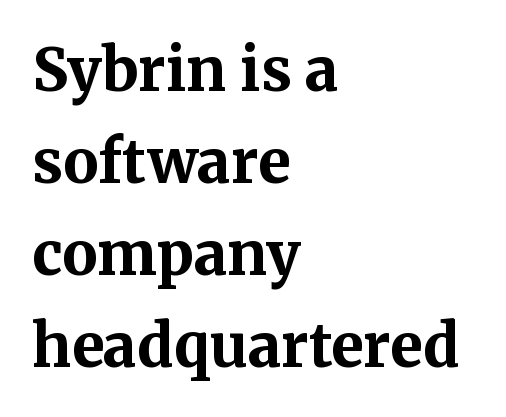
{"serif": "yes", "italic": "no", "bold": "yes", "weight": "bold", "width": "normal", "stroke_contrast": "medium", "x_height": "medium", "monospaced": "no", "underline": "no", "align": "left", "line_spacing": "normal", "line_spacing_ratio": 1.56, "letter_spacing": "normal", "letter_spacing_em": 0.0, "glyph_px": 59}
